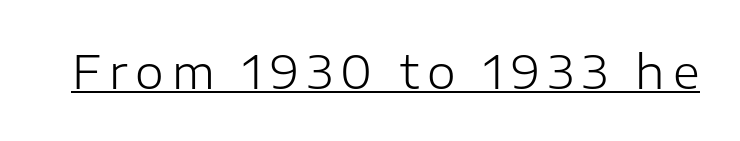
Here the designer chose a conventional face with non-uniform glyph widths. A baseline rule has been typeset under these characters. Unbolded letterforms with no extra heft. Serif or sans? Sans — the stroke terminals are bare.
